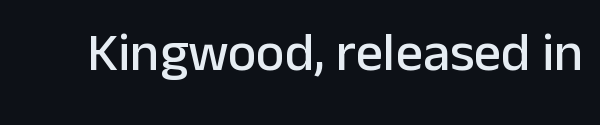
Q: Is the text italic (slanted)? A: No, it is upright.
Q: Is the typeface a serif or a sans-serif typeface? A: Sans-serif.
Q: Is the text underlined? A: No.
Q: Is the spacing between letters normal or unusually wide? A: Normal.
Q: Width (condensed, normal, or wide)? A: Normal.
Q: Stroke contrast? A: Low.
Q: x-height? A: Medium.
Q: Monospaced? A: No.
